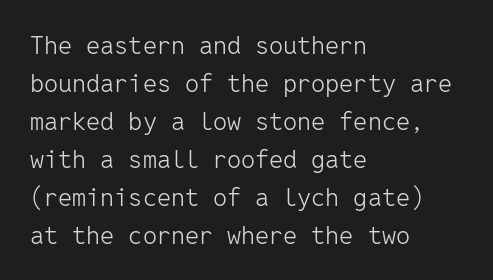
The font's upright variant was chosen for this text. The specimen omits any rule beneath the text block's lines. All the whitespace from short lines collects on the right. Tracking here is standard; glyphs follow each other at the usual distance.
